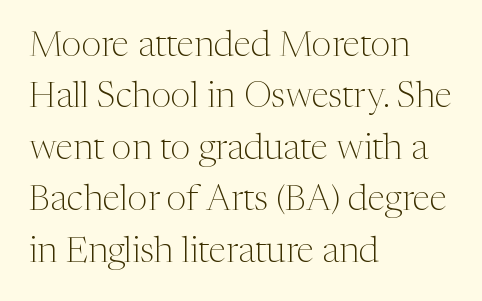
Q: Is the text bold? A: No.
Q: Is the text italic (slanted)? A: No, it is upright.
Q: Is the typeface a serif or a sans-serif typeface? A: Serif.
Q: Is the text underlined? A: No.
Q: How is the paragraph aligned? A: Left-aligned.
Q: Is the spacing between letters normal or unusually wide? A: Normal.
Q: Is the spacing between lines tight, normal or loose? A: Normal.
Q: Width (condensed, normal, or wide)? A: Normal.
Q: Stroke contrast? A: Medium.
Q: x-height? A: Medium.
Q: Monospaced? A: No.
